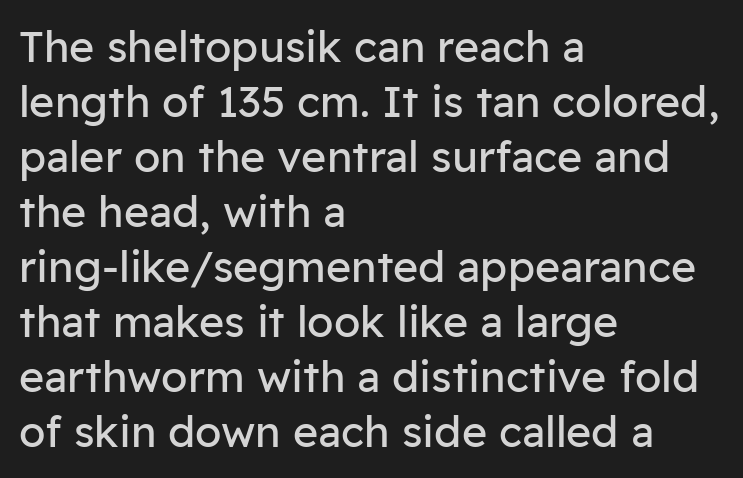
{"serif": "no", "italic": "no", "bold": "no", "weight": "regular", "width": "normal", "stroke_contrast": "low", "x_height": "medium", "monospaced": "no", "underline": "no", "align": "left", "line_spacing": "normal", "line_spacing_ratio": 1.28, "letter_spacing": "normal", "letter_spacing_em": 0.0, "glyph_px": 43}
